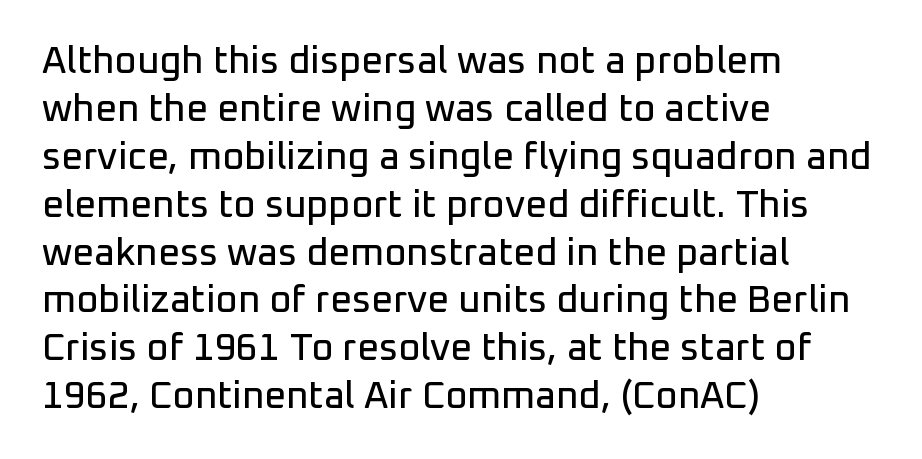
Is the letter spacing exaggerated? No — it looks like the ordinary default. The rendering uses natural spacing where letterforms have individual widths. Posture: upright roman. Summary of vertical rhythm: regular, with standard interline spacing. Notice how the passage keeps a crisp vertical edge on the left only.
